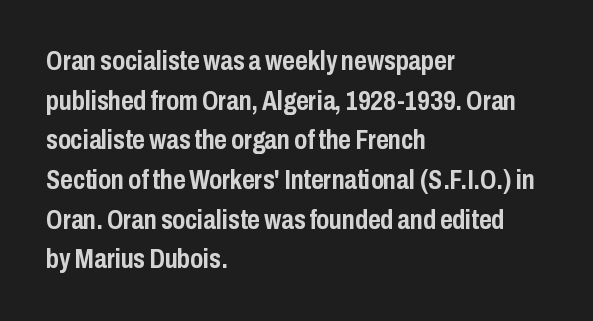
The glyphs are unaccompanied by any horizontal stroke below them. The characters look thick and weighty, a clear bold. Horizontally, the lines are justified to the leading edge only. Successive baselines arrive at the customary interval. Ordinary non-slanted type is in use.
